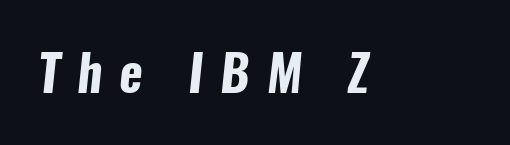
{"serif": "no", "bold": "yes", "weight": "bold", "width": "condensed", "stroke_contrast": "low", "x_height": "medium", "monospaced": "no", "underline": "no", "letter_spacing": "wide", "letter_spacing_em": 0.34, "glyph_px": 50}
